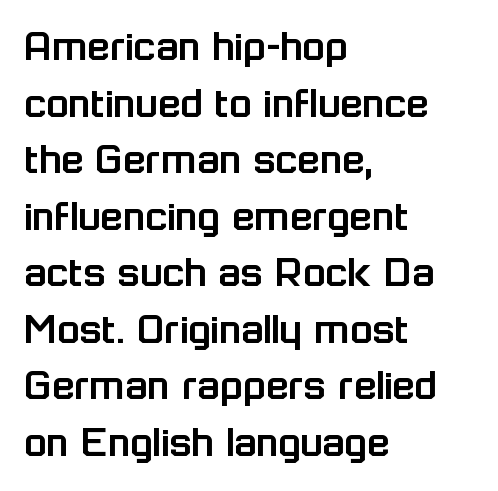
The lettering stays uniformly vertical, giving the passage a roman look. Nothing sits at the stroke ends, so this counts as sans-serif. Which margin do the lines hug? The left one — the right edge is uneven. Looks like regular typesetting: each glyph gets only the width it needs. Compared with typical body copy, the letter spacing here is the same.
